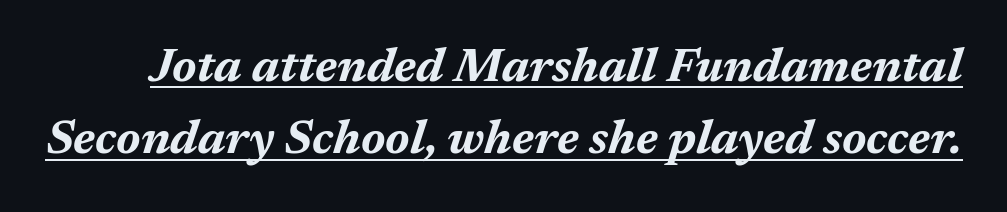
Q: Is the text bold? A: Yes.
Q: Is the text italic (slanted)? A: Yes, it leans right by about 17 degrees.
Q: Is the text underlined? A: Yes.
Q: Is the spacing between letters normal or unusually wide? A: Normal.
Q: Is the spacing between lines tight, normal or loose? A: Normal.
Q: Width (condensed, normal, or wide)? A: Normal.
Q: Stroke contrast? A: Medium.
Q: x-height? A: Medium.
Q: Monospaced? A: No.
